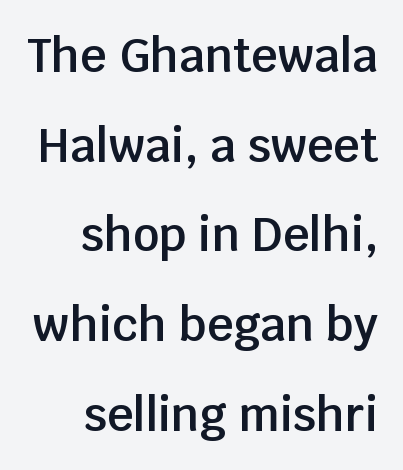
The image shows 46 px semibold sans-serif type, upright; set right-aligned, loose line spacing (1.95x), normal letter spacing, not underlined; low stroke contrast and a large x-height.
